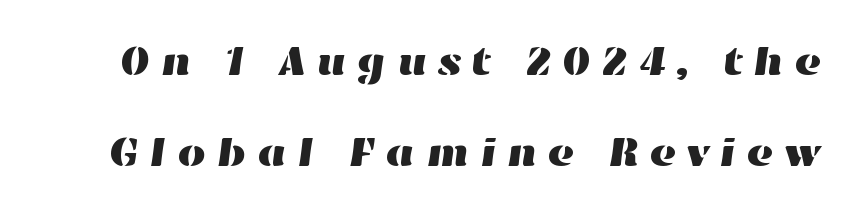
Q: Is the text underlined? A: No.
Q: Is the spacing between letters normal or unusually wide? A: Unusually wide.
Q: Is the spacing between lines tight, normal or loose? A: Loose.
Q: Width (condensed, normal, or wide)? A: Wide.
Q: Stroke contrast? A: High.
Q: x-height? A: Medium.
Q: Monospaced? A: No.
